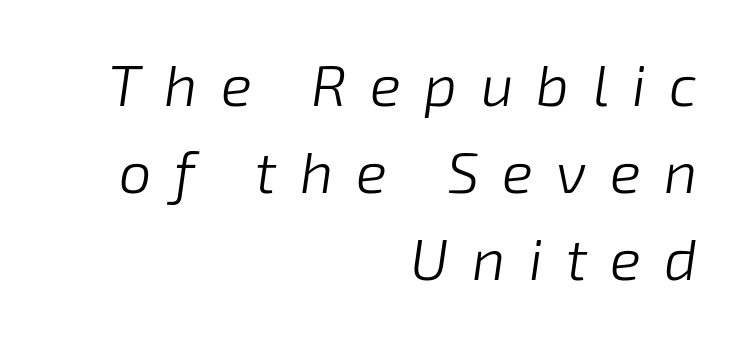
{"italic": "yes", "lean": "right", "slant_degrees": 8, "bold": "no", "weight": "light", "width": "normal", "stroke_contrast": "low", "x_height": "medium", "monospaced": "no", "underline": "no", "align": "right", "line_spacing": "normal", "line_spacing_ratio": 1.5, "letter_spacing": "wide", "letter_spacing_em": 0.4, "glyph_px": 58}
